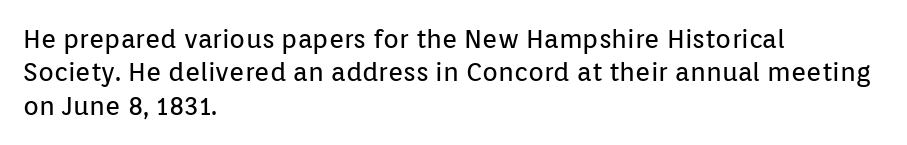
The image shows 26 px text type, upright; set left-aligned, normal line spacing (1.28x), normal letter spacing, not underlined.
